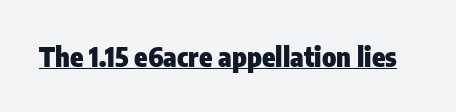
The image shows 27 px bold type, upright; set normal letter spacing, underlined.
